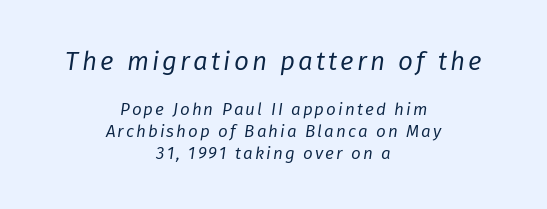
The image shows 26 px text type, italic (leaning right); set centered, normal line spacing (1.28x), not underlined; the first (top) block is 1.53x larger.
